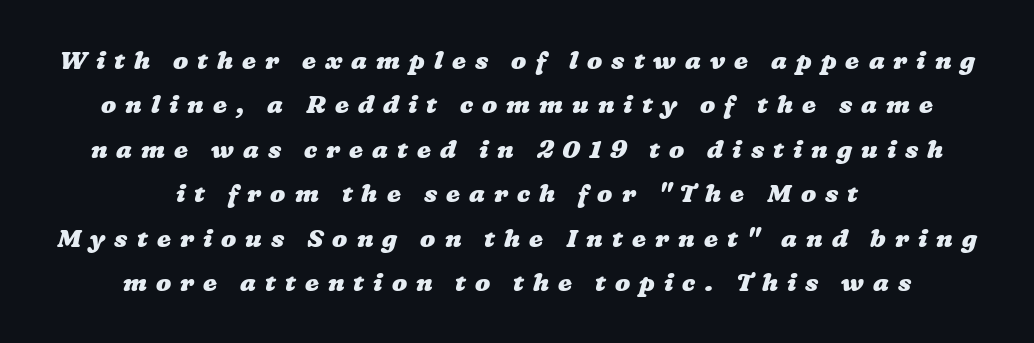
{"bold": "yes", "underline": "no", "align": "center", "line_spacing_ratio": 1.78, "letter_spacing": "wide", "letter_spacing_em": 0.36, "glyph_px": 25}
